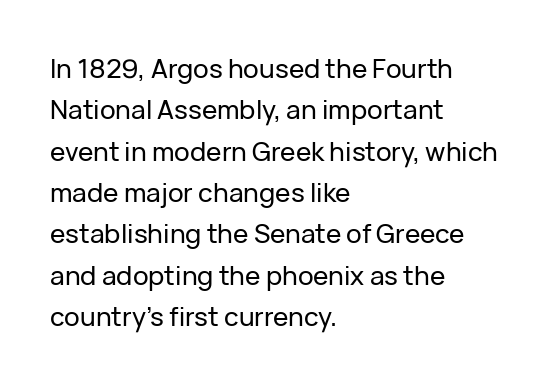
{"italic": "no", "underline": "no", "align": "left", "line_spacing": "normal", "line_spacing_ratio": 1.59, "letter_spacing": "normal", "letter_spacing_em": 0.0, "glyph_px": 26}
